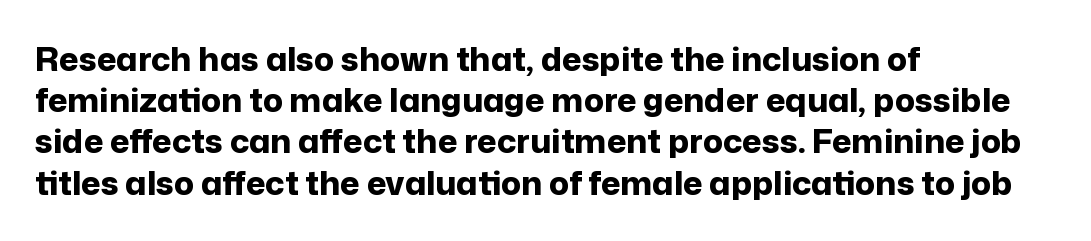
{"serif": "no", "italic": "no", "bold": "yes", "weight": "bold", "width": "normal", "stroke_contrast": "low", "x_height": "medium", "monospaced": "no", "underline": "no", "align": "left", "line_spacing": "normal", "line_spacing_ratio": 1.25, "letter_spacing": "normal", "letter_spacing_em": 0.0, "glyph_px": 33}
